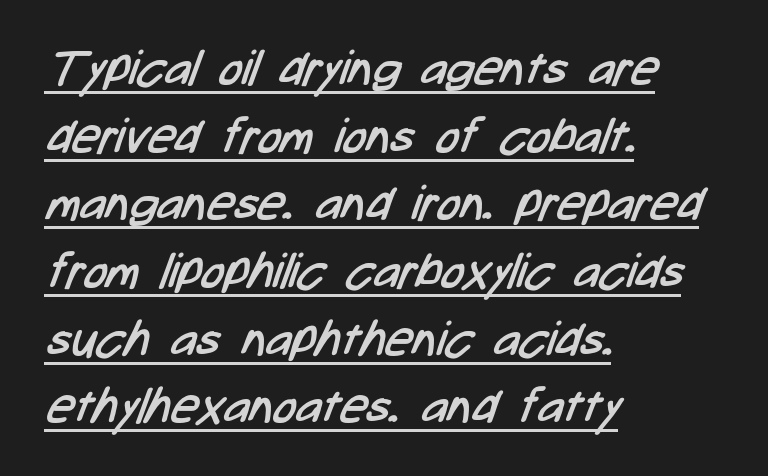
This sample carries an underscore along the baseline area. The lines in this sample share a left origin and differ only in where they stop. The block of text has a typical density, with ordinary space between rows. Nothing heavy about these letters — not bold at all. Does the type have serifs? No, each stem ends abruptly.
